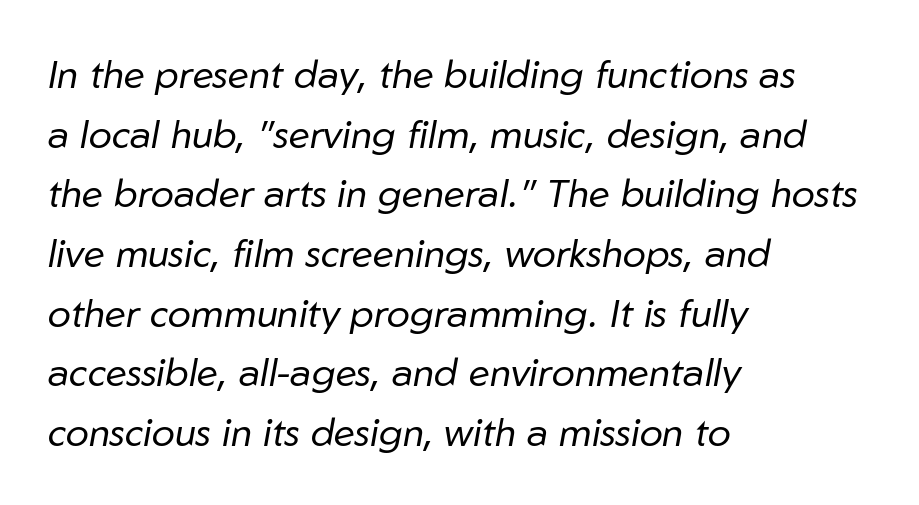
These lines are rendered in a variable-pitch font. Leftover space on each line is placed entirely after the last word. The typesetting does not lean heavy: it is not bold. The passage shown has conventional tracking throughout. Honestly, the row spacing looks completely unremarkable. Has an underline been added? It has not.
